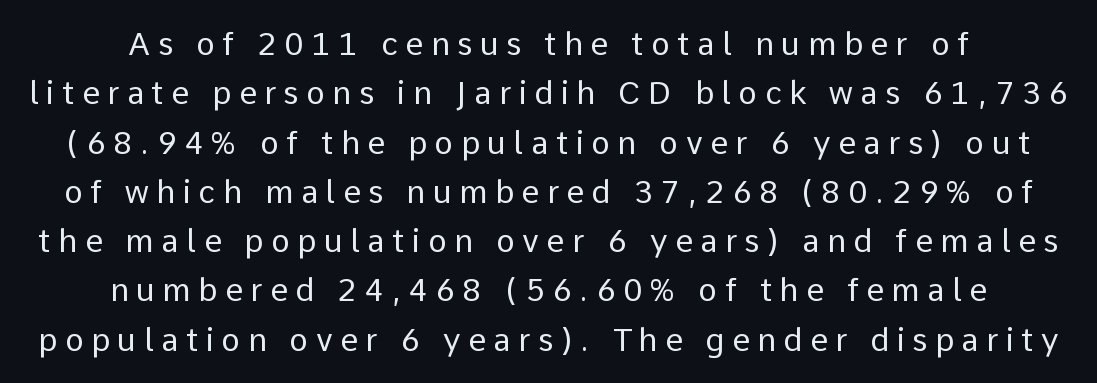
This rendering employs a face without finishing strokes, i.e., a sans-serif. The rendering inserts visible extra space after every character. No heavy texture on the line: the type isn't bold. The letters advance in unequal steps, a hallmark of proportional type. Unmarked baselines from the first word to the last.
